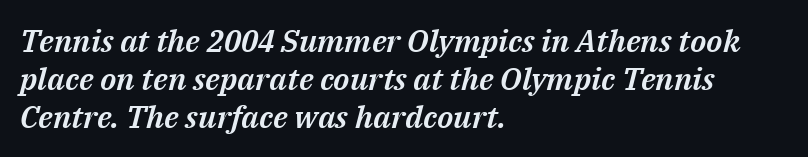
The setting favours the left margin, as ordinary paragraphs usually do. The rendering uses natural spacing where letterforms have individual widths. The specimen omits any rule beneath the text block's lines. The letterforms sit shoulder to shoulder at normal distance. Is the type slanted? Yes — the strokes lean at a clear angle.
